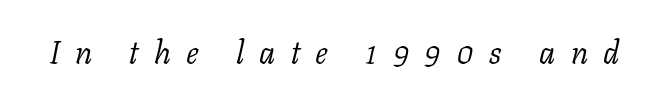
Q: Is the text bold? A: No.
Q: Is the text italic (slanted)? A: Yes, it leans right by about 11 degrees.
Q: Is the typeface a serif or a sans-serif typeface? A: Serif.
Q: Is the text underlined? A: No.
Q: Is the spacing between letters normal or unusually wide? A: Unusually wide.
Q: Width (condensed, normal, or wide)? A: Normal.
Q: Stroke contrast? A: Low.
Q: x-height? A: Medium.
Q: Monospaced? A: No.
